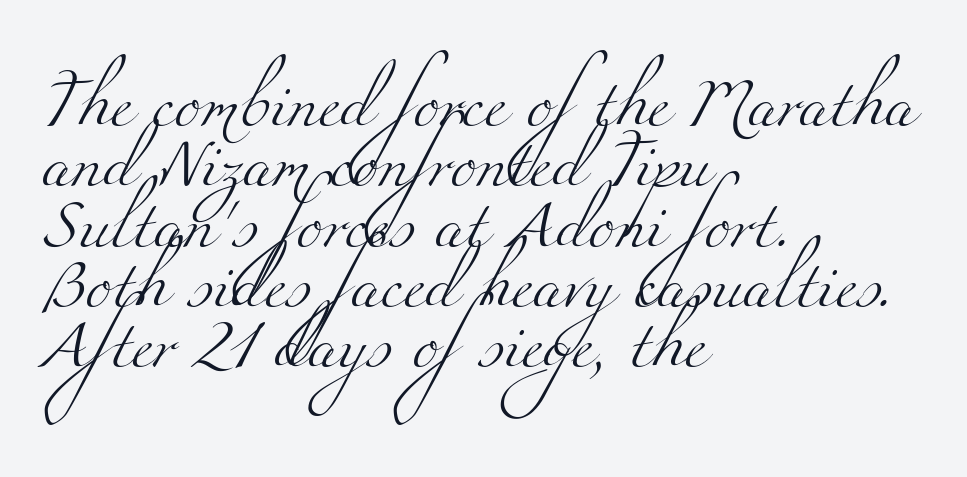
The image shows 49 px light, wide type; set left-aligned, line spacing 1.23x, normal letter spacing, not underlined; medium stroke contrast and a small x-height.
